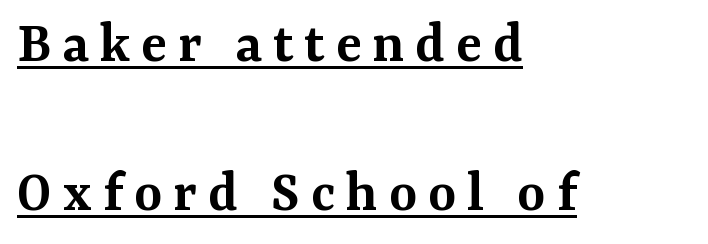
Vertically, the passage feels expansive, rows floating well apart. As a designer I'd log this as weight 600, semibold. Does the copy run flush right? No — it runs flush left. The rendering uses the underline text-decoration. The glyphs in this specimen are seriffed.
